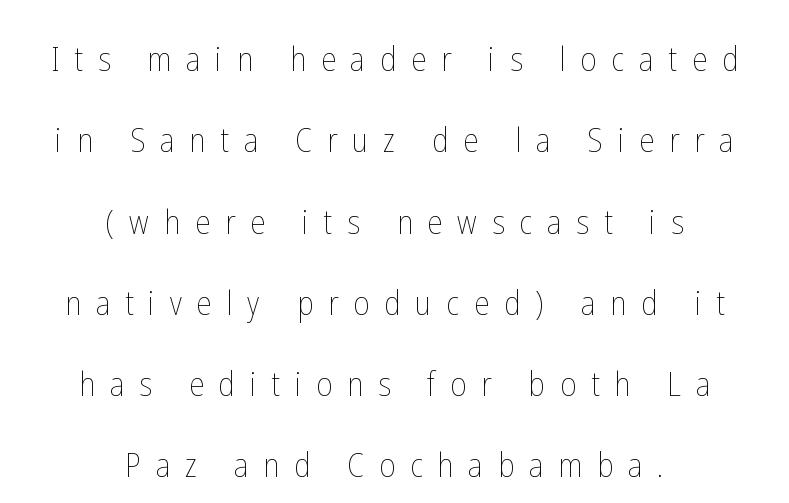
{"italic": "no", "bold": "no", "weight": "thin", "width": "condensed", "stroke_contrast": "low", "x_height": "medium", "monospaced": "no", "underline": "no", "align": "center", "line_spacing": "loose", "line_spacing_ratio": 2.39, "letter_spacing": "wide", "letter_spacing_em": 0.44, "glyph_px": 34}
